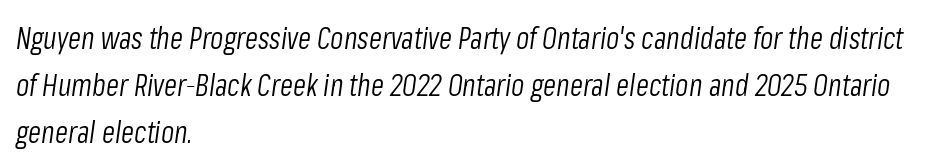
The lines sit at an ordinary, default distance from one another. Line starts are locked; line ends wander. The rendering keeps characters at their native spacing. Do the characters align in a grid? No, the font is proportional.
